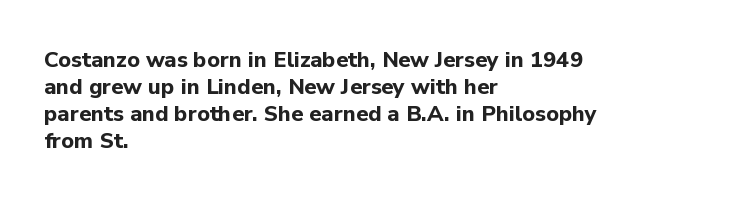
{"italic": "no", "bold": "yes", "underline": "no", "align": "left", "line_spacing_ratio": 1.22, "letter_spacing": "normal", "letter_spacing_em": 0.0, "glyph_px": 22}
